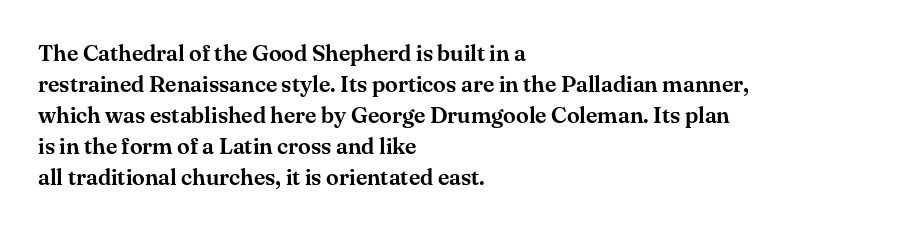
{"italic": "no", "underline": "no", "align": "left", "line_spacing": "normal", "line_spacing_ratio": 1.35, "letter_spacing": "normal", "letter_spacing_em": 0.0, "glyph_px": 23}
